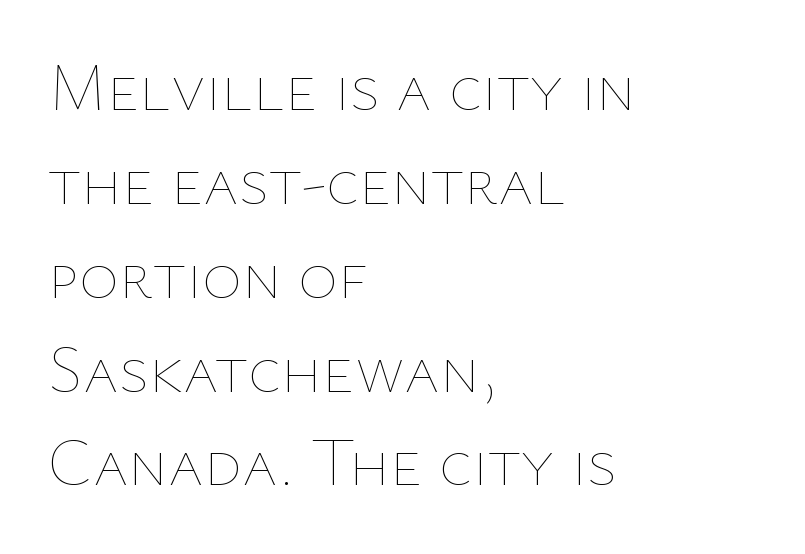
The image shows 68 px thin type, upright; set left-aligned, normal line spacing (1.38x), normal letter spacing, not underlined; low stroke contrast and a medium x-height.
